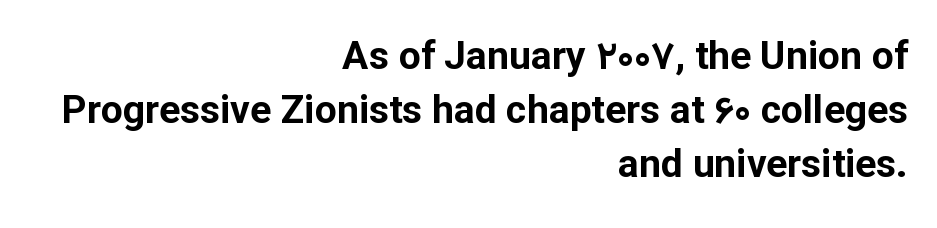
{"serif": "no", "italic": "no", "bold": "yes", "weight": "bold", "width": "normal", "stroke_contrast": "low", "x_height": "medium", "monospaced": "no", "underline": "no", "align": "right", "line_spacing": "normal", "line_spacing_ratio": 1.39, "letter_spacing": "normal", "letter_spacing_em": 0.0, "glyph_px": 39}
